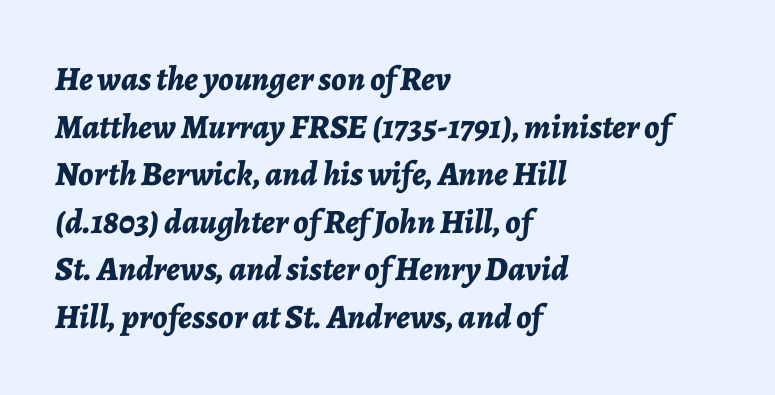
The image shows 34 px bold type, italic (leaning right); set left-aligned, normal line spacing (1.4x), normal letter spacing, not underlined; low stroke contrast and a medium x-height.
